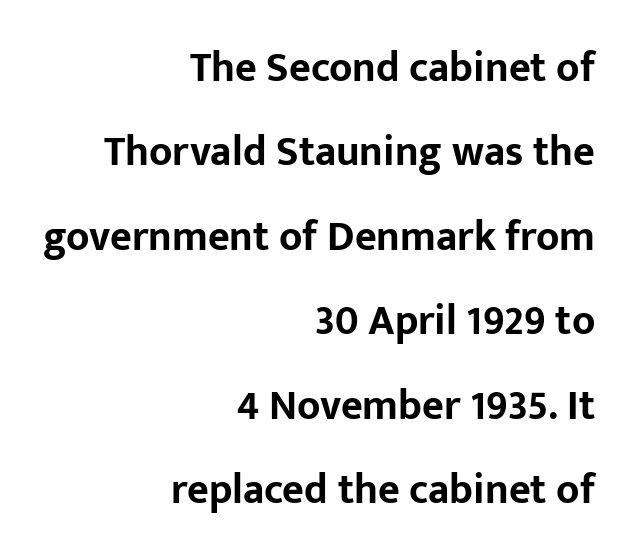
The image shows 42 px bold sans-serif type, upright; set right-aligned, loose line spacing (2.01x), normal letter spacing, not underlined; low stroke contrast and a medium x-height.
